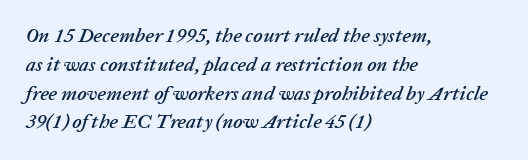
The image shows 20 px text type, italic (leaning right); set left-aligned, normal line spacing (1.44x), normal letter spacing, not underlined.
